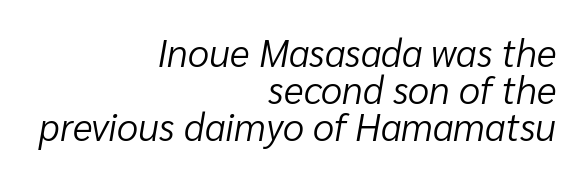
The image shows 38 px light type, italic (leaning right); set right-aligned, tight line spacing (0.97x), normal letter spacing, not underlined; low stroke contrast and a medium x-height.
